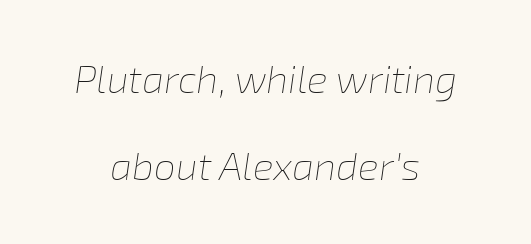
{"italic": "yes", "lean": "right", "slant_degrees": 8, "bold": "no", "weight": "thin", "width": "normal", "stroke_contrast": "low", "x_height": "medium", "monospaced": "no", "underline": "no", "align": "center", "line_spacing": "loose", "line_spacing_ratio": 2.24, "letter_spacing": "normal", "letter_spacing_em": 0.0, "glyph_px": 39}
